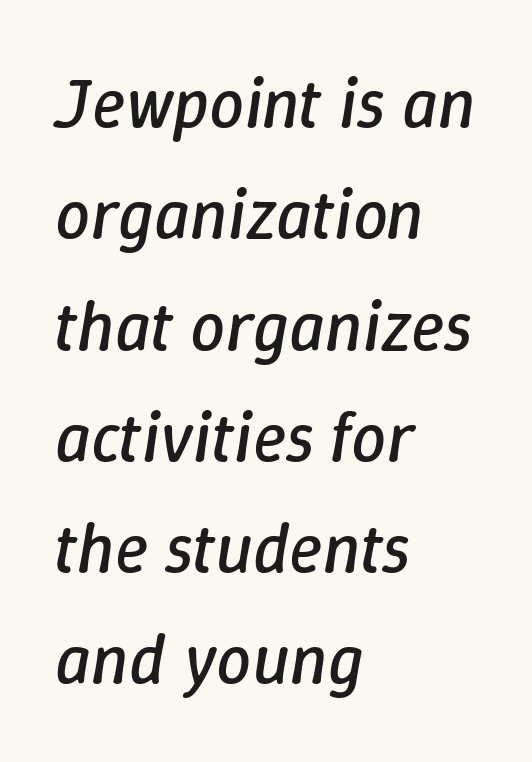
Q: Is the text bold? A: No.
Q: Is the text italic (slanted)? A: Yes, it leans right by about 9 degrees.
Q: Is the text underlined? A: No.
Q: How is the paragraph aligned? A: Left-aligned.
Q: Is the spacing between letters normal or unusually wide? A: Normal.
Q: Is the spacing between lines tight, normal or loose? A: Normal.
Q: Width (condensed, normal, or wide)? A: Normal.
Q: Stroke contrast? A: Low.
Q: x-height? A: Medium.
Q: Monospaced? A: No.
